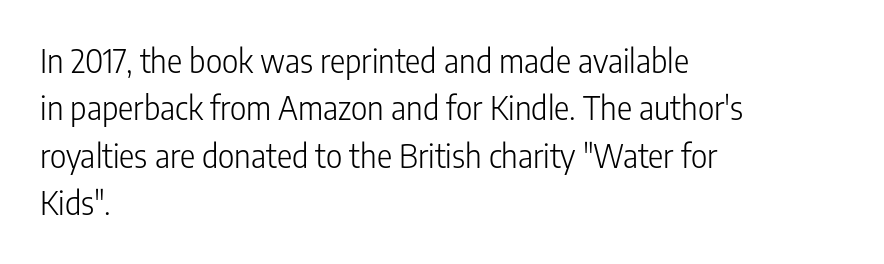
It's the straight-up-and-down kind of type. Clear beneath every line of the passage. A typesetter would call this zero additional tracking. The passage shown is not bold in any degree.
